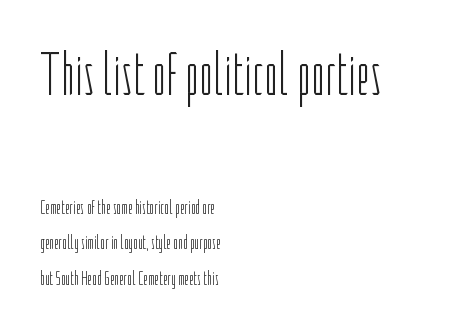
The image shows 61 px light, condensed sans-serif type, upright; set left-aligned, line spacing 1.76x, normal letter spacing, not underlined; the first (top) block is 3.05x larger; low stroke contrast and a medium x-height.
